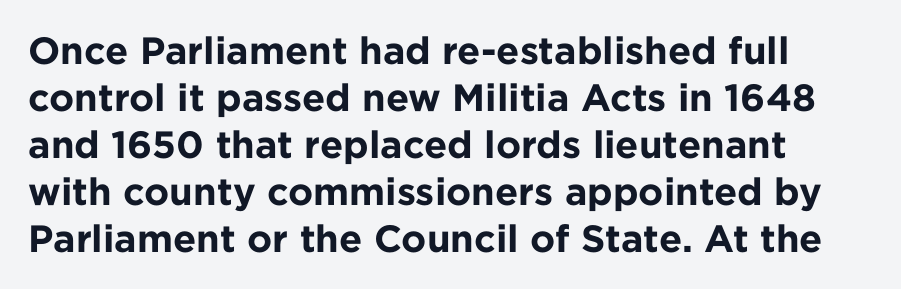
Weight: bold. Note: no serifs on the glyphs. Words appear dense and cohesive because spacing is normal. Beneath every word, the page is bare.
